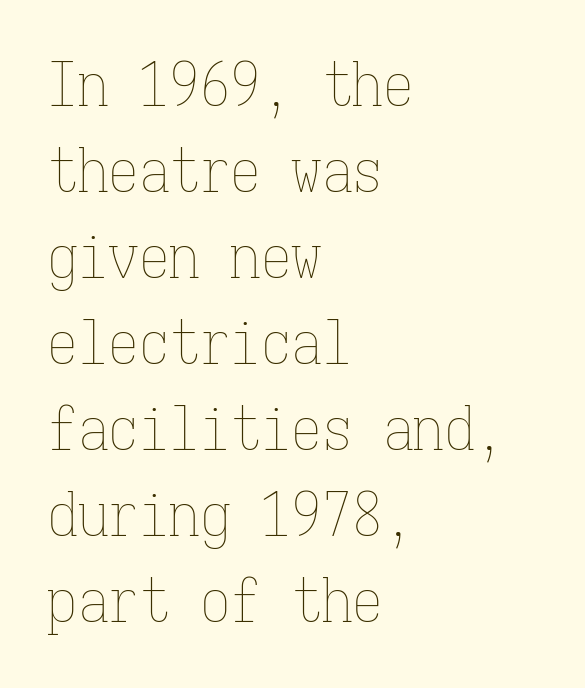
{"italic": "no", "bold": "no", "weight": "thin", "width": "condensed", "stroke_contrast": "low", "x_height": "medium", "monospaced": "yes", "underline": "no", "align": "left", "line_spacing": "normal", "line_spacing_ratio": 1.41, "letter_spacing": "normal", "letter_spacing_em": 0.0, "glyph_px": 61}
